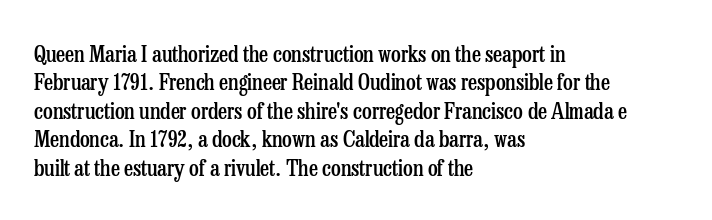
Tall strokes in this sample are plumb rather than angled. Caption: multi-line text, flush left, ragged right. Underline: absent. No extra tracking has been applied to these lines. The passage shown stacks its lines at a standard gap.
